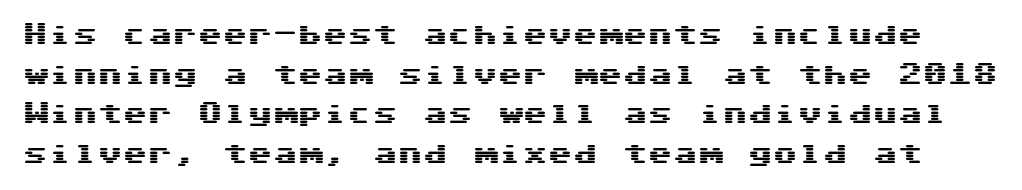
Q: Is the text italic (slanted)? A: No, it is upright.
Q: Is the text underlined? A: No.
Q: Is the spacing between letters normal or unusually wide? A: Normal.
Q: Is the spacing between lines tight, normal or loose? A: Normal.
